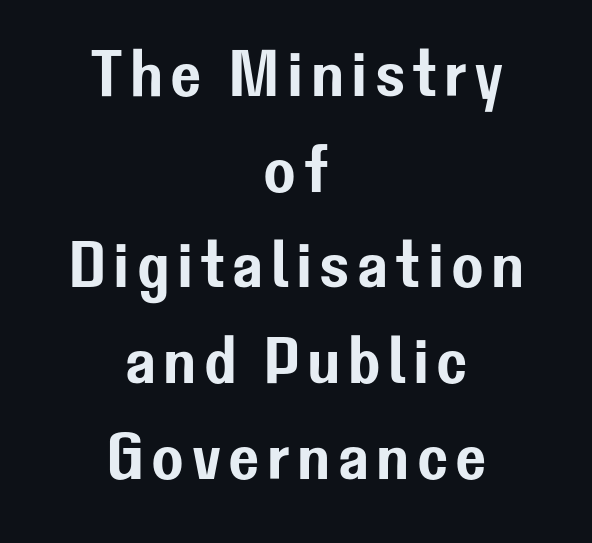
The image shows 66 px sans-serif type, upright; set centered, normal line spacing (1.45x), not underlined; low stroke contrast and a medium x-height.
